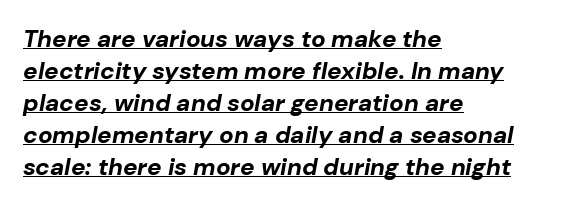
{"italic": "yes", "lean": "right", "slant_degrees": 10, "bold": "yes", "underline": "yes", "align": "left", "line_spacing": "normal", "line_spacing_ratio": 1.33, "letter_spacing": "normal", "letter_spacing_em": 0.0, "glyph_px": 24}
